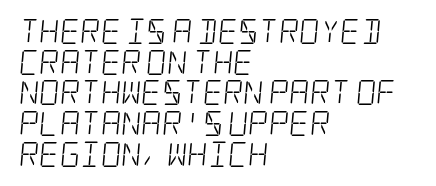
Standard letterfit; no display-style spreading of the glyphs. Visually the block forms a straight wall on the left and a jagged coastline on the right. Plain, unruled lines of type. Weight: not bold — regular or lighter.
